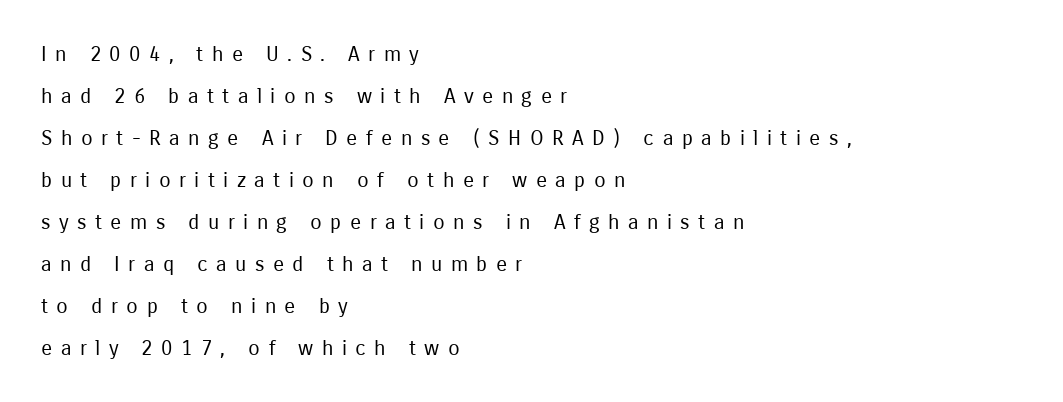
The image shows 21 px text type, upright; set left-aligned, loose line spacing (2.0x), unusually wide letter spacing (+0.4 em), not underlined.
